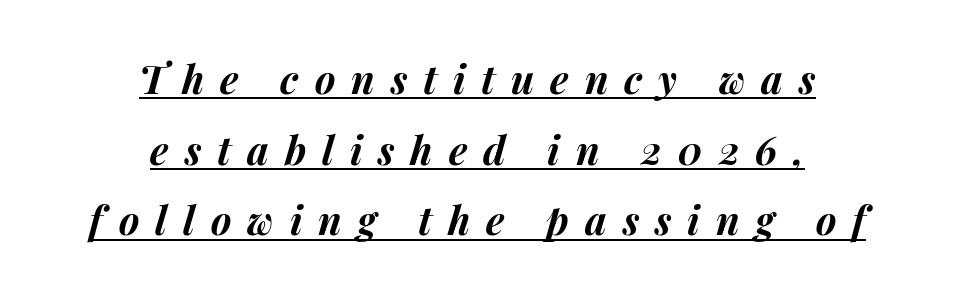
{"italic": "yes", "lean": "right", "slant_degrees": 14, "bold": "yes", "weight": "bold", "width": "normal", "stroke_contrast": "medium", "x_height": "medium", "monospaced": "no", "underline": "yes", "align": "center", "line_spacing_ratio": 1.81, "letter_spacing": "wide", "letter_spacing_em": 0.41, "glyph_px": 39}
